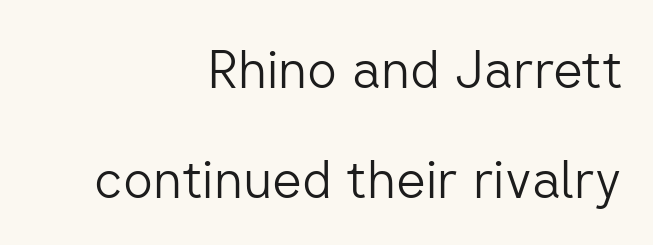
Q: Is the text bold? A: No.
Q: Is the text italic (slanted)? A: No, it is upright.
Q: Is the typeface a serif or a sans-serif typeface? A: Sans-serif.
Q: Is the text underlined? A: No.
Q: How is the paragraph aligned? A: Right-aligned.
Q: Is the spacing between letters normal or unusually wide? A: Normal.
Q: Is the spacing between lines tight, normal or loose? A: Loose.
Q: Width (condensed, normal, or wide)? A: Normal.
Q: Stroke contrast? A: Low.
Q: x-height? A: Medium.
Q: Monospaced? A: No.
